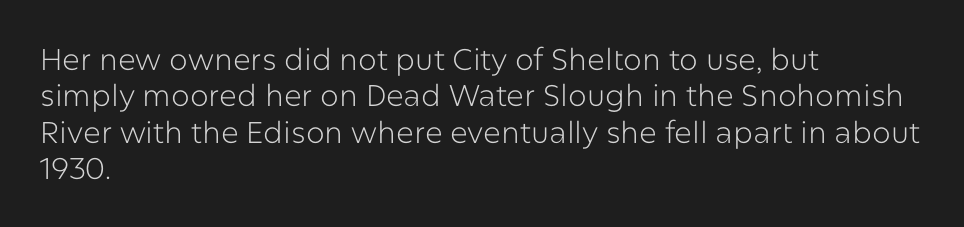
The font family rendered here belongs to the sans-serif group. Rule under the text: the space is simply empty. Think of a printed novel: that variable character pitch is what you see here. Is the block centered? No — it sits flush against the left margin. Compared with typical body copy, the letter spacing here is the same.
